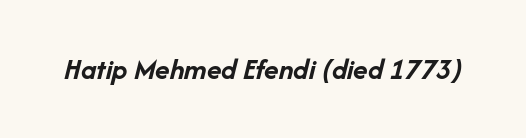
{"italic": "yes", "lean": "right", "slant_degrees": 14, "bold": "yes", "weight": "semibold", "width": "normal", "stroke_contrast": "low", "x_height": "medium", "monospaced": "no", "underline": "no", "letter_spacing": "normal", "letter_spacing_em": 0.0, "glyph_px": 30}
